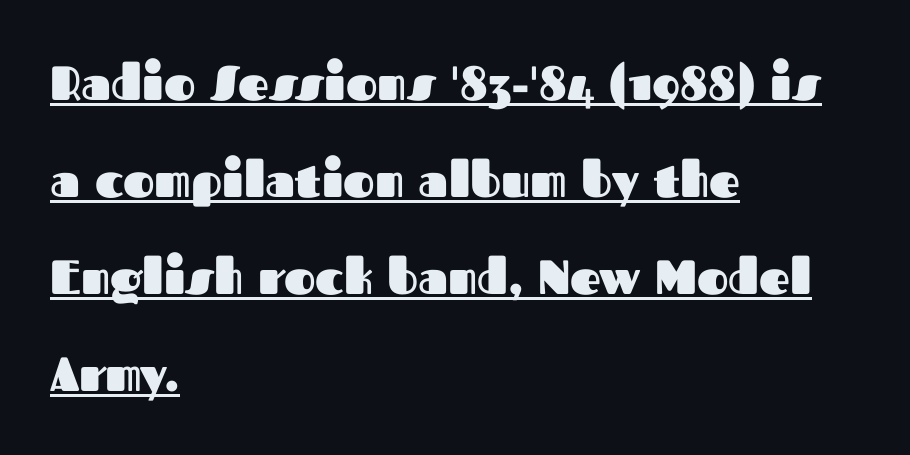
The font is running at its bold setting. How are the letters spaced? Ordinarily, with no added tracking. In terms of leading, this rendering errs on the spacious side. The rendering uses natural spacing where letterforms have individual widths. Unlike a traditional serif, this face leaves its strokes unadorned. Italic: no, the glyphs are upright roman.
